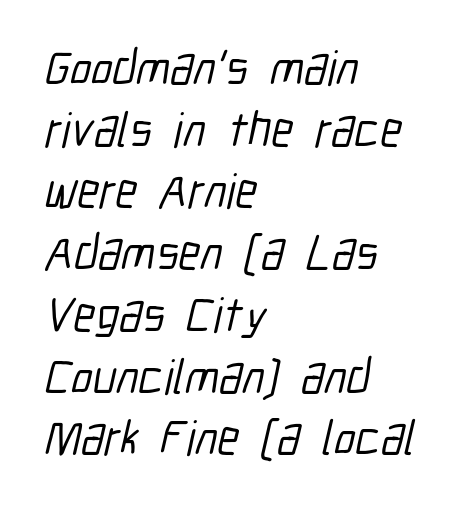
The image shows 49 px condensed sans-serif type; set left-aligned, normal line spacing (1.26x), normal letter spacing, not underlined; low stroke contrast and a medium x-height.
